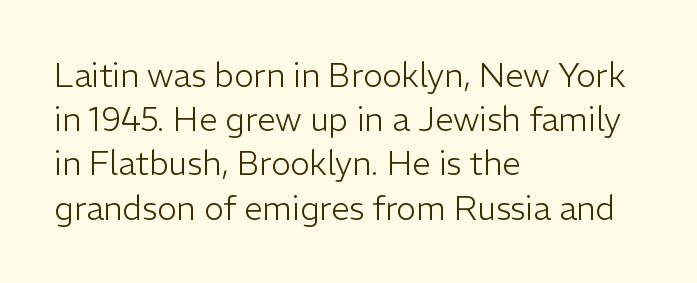
Notice how the passage keeps a crisp vertical edge on the left only. Think of a printed novel: that variable character pitch is what you see here. The designer left line spacing at the default. Students, note that the glyphs here touch the page at normal intervals. Nope, no serifs anywhere on these letters. The weight tops out at a normal text grade.
